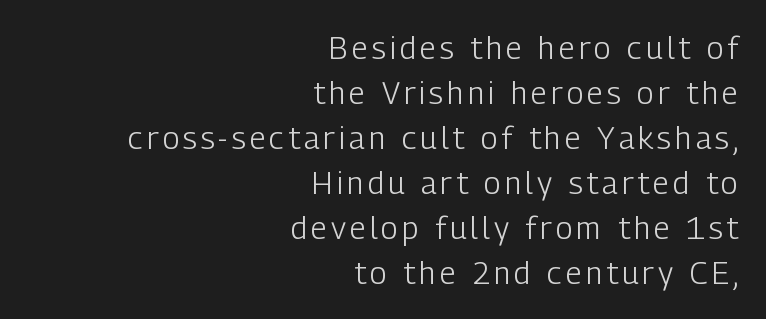
{"serif": "no", "italic": "no", "bold": "no", "weight": "light", "width": "condensed", "stroke_contrast": "low", "x_height": "medium", "monospaced": "no", "underline": "no", "align": "right", "line_spacing": "normal", "line_spacing_ratio": 1.45, "glyph_px": 31}
